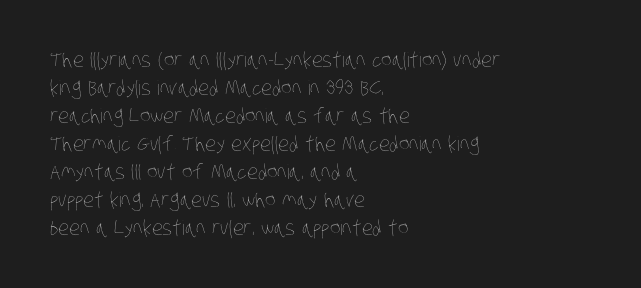
Compared with a centered layout, this one pins lines to the left instead. Tracking here is standard; glyphs follow each other at the usual distance. Nobody drew a line under any word here. Weight: regular or lighter. These lines sit exactly where default settings would place them.
